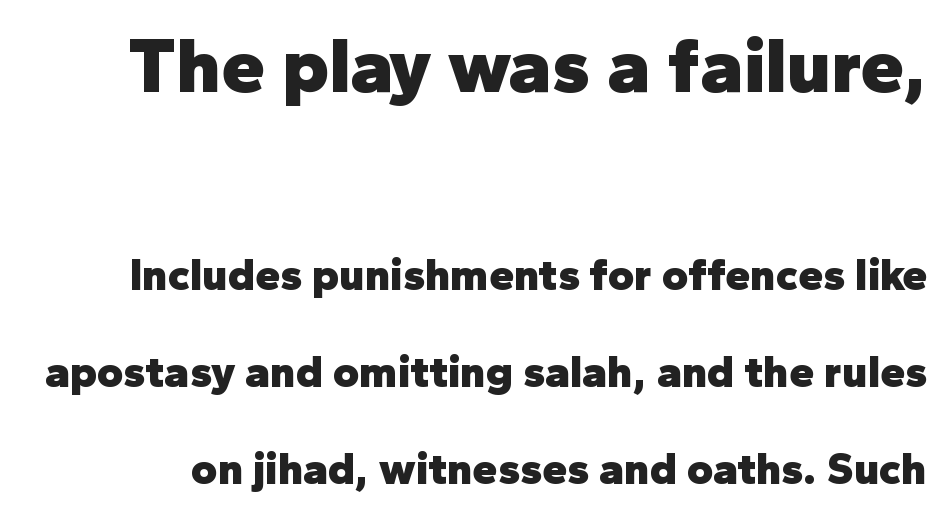
The image shows 78 px heavy sans-serif type, upright; set loose line spacing (2.15x), normal letter spacing, not underlined; the first (top) block is 1.73x larger; low stroke contrast and a medium x-height.
